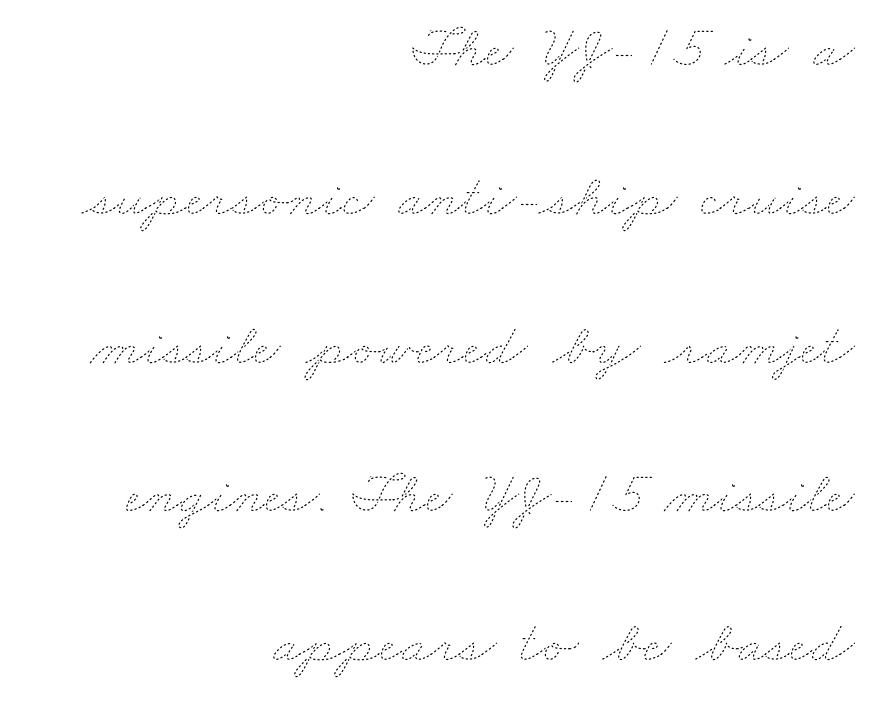
The letters sit at their default tracking, neither squeezed nor spread. Think of a printed novel: that variable character pitch is what you see here. The font is comparable to plain body text, perhaps lighter. Underlining? Definitely not there.
